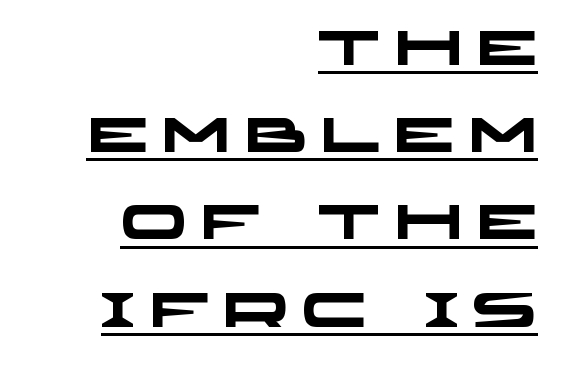
Q: Is the text bold? A: Yes.
Q: Is the typeface a serif or a sans-serif typeface? A: Sans-serif.
Q: Is the text underlined? A: Yes.
Q: How is the paragraph aligned? A: Right-aligned.
Q: Is the spacing between letters normal or unusually wide? A: Unusually wide.
Q: Width (condensed, normal, or wide)? A: Wide.
Q: Stroke contrast? A: Low.
Q: x-height? A: Large.
Q: Monospaced? A: No.
